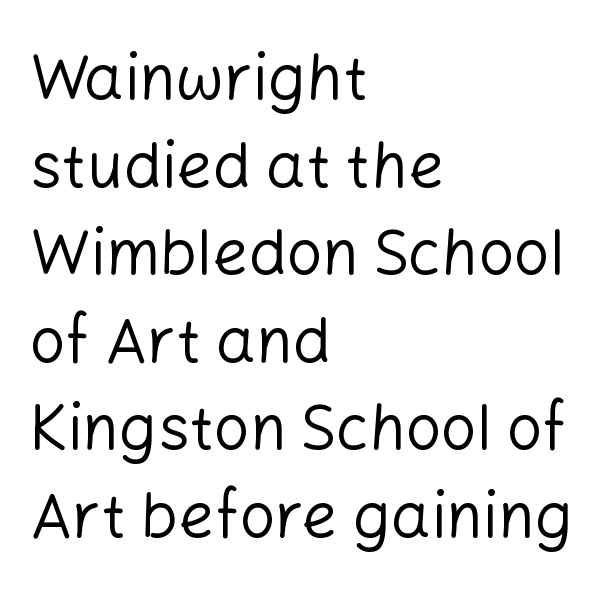
The image shows 63 px regular-weight sans-serif type, upright; set left-aligned, normal line spacing (1.39x), normal letter spacing, not underlined; low stroke contrast and a medium x-height.
